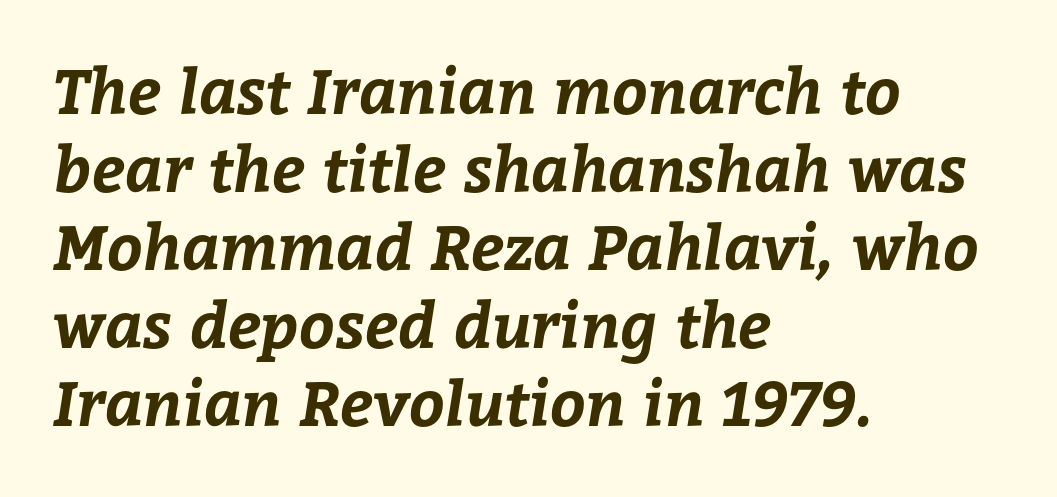
The image shows 62 px bold type; set left-aligned, normal line spacing (1.26x), normal letter spacing, not underlined; low stroke contrast and a medium x-height.
